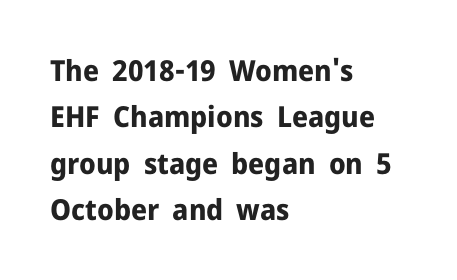
Q: Is the text bold? A: Yes.
Q: Is the text italic (slanted)? A: No, it is upright.
Q: Is the typeface a serif or a sans-serif typeface? A: Sans-serif.
Q: Is the text underlined? A: No.
Q: How is the paragraph aligned? A: Left-aligned.
Q: Is the spacing between letters normal or unusually wide? A: Normal.
Q: Is the spacing between lines tight, normal or loose? A: Normal.
Q: Width (condensed, normal, or wide)? A: Normal.
Q: Stroke contrast? A: Low.
Q: x-height? A: Medium.
Q: Monospaced? A: No.
